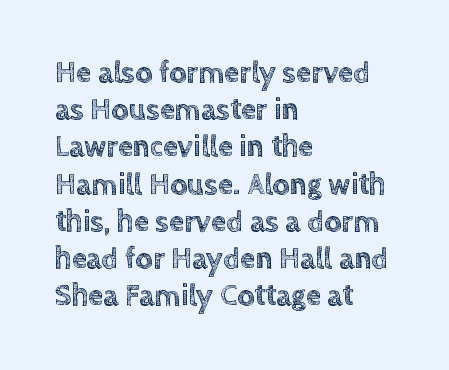
The letters stand upright; this is a roman face. What stands out about the letter spacing? Nothing — it is the standard amount. The foot of each line stays bare and open. Horizontal alignment here is leftward, the default for most running prose. Each letter keeps its own natural width here, so spacing adapts to shape.
